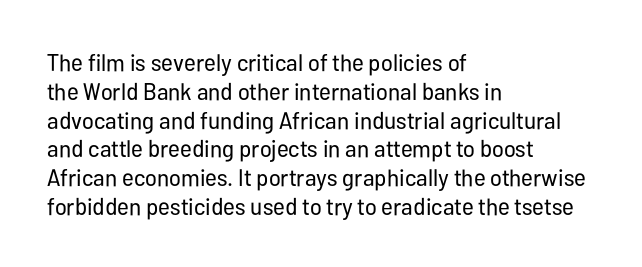
{"italic": "no", "bold": "no", "underline": "no", "align": "left", "line_spacing_ratio": 1.2, "letter_spacing": "normal", "letter_spacing_em": 0.0, "glyph_px": 24}
